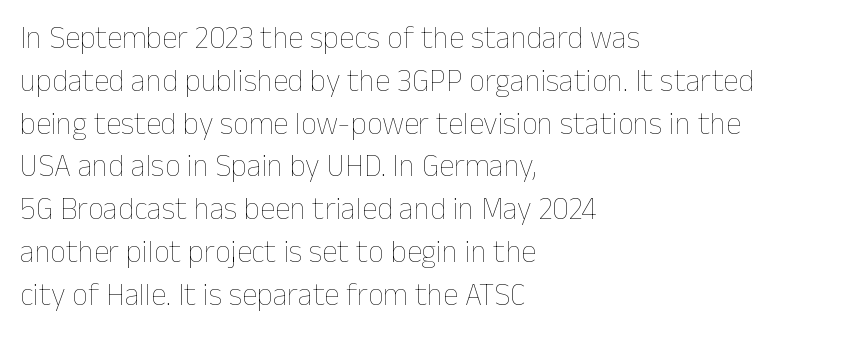
{"italic": "no", "bold": "no", "weight": "thin", "width": "normal", "stroke_contrast": "low", "x_height": "medium", "monospaced": "no", "underline": "no", "align": "left", "line_spacing": "normal", "line_spacing_ratio": 1.38, "letter_spacing": "normal", "letter_spacing_em": 0.0, "glyph_px": 31}
